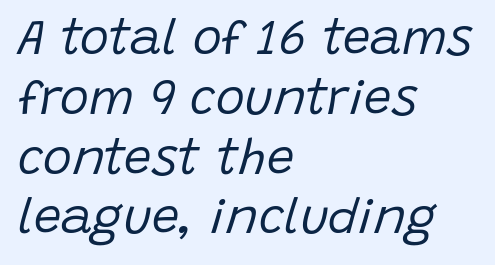
{"italic": "yes", "lean": "right", "slant_degrees": 15, "bold": "no", "weight": "regular", "width": "normal", "stroke_contrast": "low", "x_height": "large", "monospaced": "no", "underline": "no", "align": "left", "line_spacing_ratio": 1.22, "letter_spacing": "normal", "letter_spacing_em": 0.0, "glyph_px": 49}
